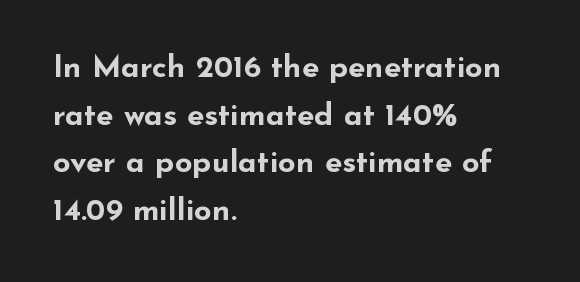
{"serif": "no", "italic": "no", "bold": "yes", "weight": "bold", "width": "wide", "stroke_contrast": "low", "x_height": "small", "monospaced": "no", "underline": "no", "align": "left", "line_spacing": "normal", "line_spacing_ratio": 1.54, "letter_spacing": "normal", "letter_spacing_em": 0.0, "glyph_px": 31}
